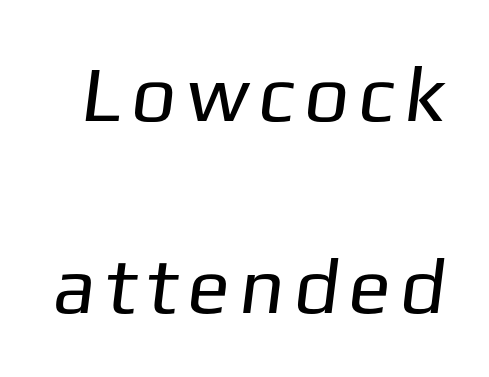
The image shows 79 px regular-weight sans-serif type; set loose line spacing (2.43x), not underlined; low stroke contrast and a medium x-height.
